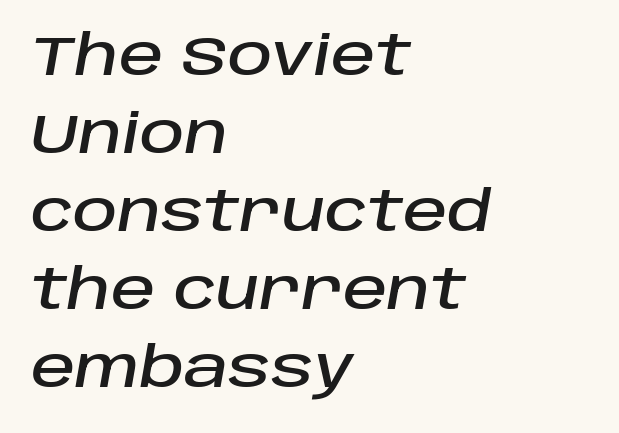
{"italic": "yes", "lean": "right", "slant_degrees": 10, "width": "normal", "stroke_contrast": "low", "x_height": "large", "monospaced": "no", "underline": "no", "align": "left", "line_spacing": "normal", "line_spacing_ratio": 1.42, "letter_spacing": "normal", "letter_spacing_em": 0.0, "glyph_px": 55}
